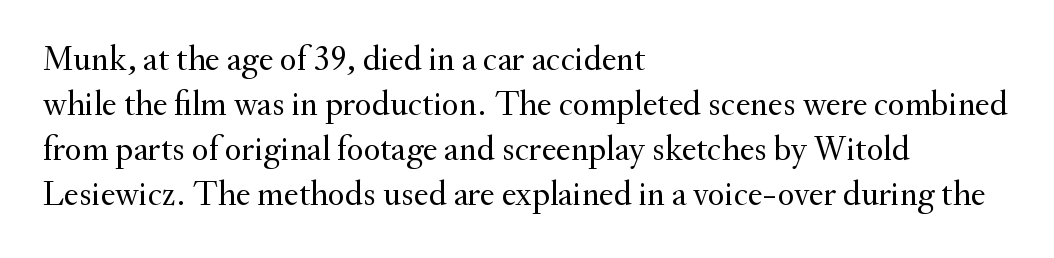
Observe the ordinary spacing: letters are neighbours, not strangers. Yep, those are serifs on the letters. In terms of posture, this sample is upright. These lines stack with their left ends in a neat column.
